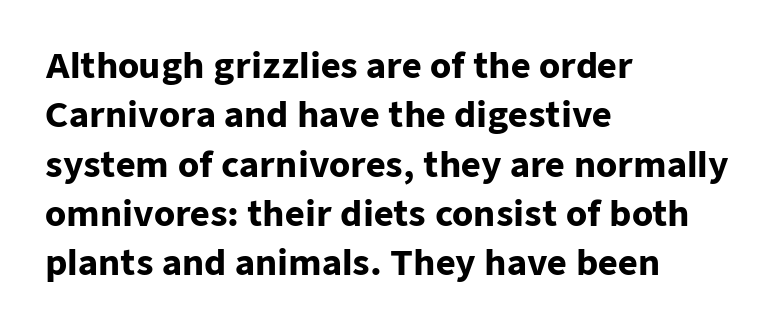
Q: Is the text bold? A: Yes.
Q: Is the text italic (slanted)? A: No, it is upright.
Q: Is the typeface a serif or a sans-serif typeface? A: Sans-serif.
Q: Is the text underlined? A: No.
Q: How is the paragraph aligned? A: Left-aligned.
Q: Is the spacing between letters normal or unusually wide? A: Normal.
Q: Is the spacing between lines tight, normal or loose? A: Normal.
Q: Width (condensed, normal, or wide)? A: Normal.
Q: Stroke contrast? A: Low.
Q: x-height? A: Medium.
Q: Monospaced? A: No.
